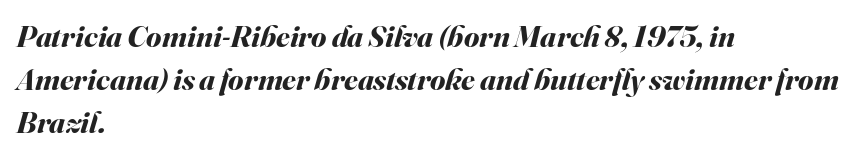
{"italic": "yes", "lean": "right", "slant_degrees": 16, "bold": "yes", "weight": "bold", "width": "normal", "stroke_contrast": "medium", "x_height": "small", "monospaced": "no", "underline": "no", "align": "left", "line_spacing": "normal", "line_spacing_ratio": 1.39, "letter_spacing": "normal", "letter_spacing_em": 0.0, "glyph_px": 31}
